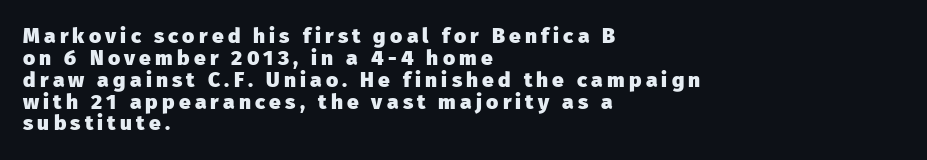
Q: Is the text bold? A: Yes.
Q: Is the text italic (slanted)? A: No, it is upright.
Q: Is the text underlined? A: No.
Q: How is the paragraph aligned? A: Left-aligned.
Q: Is the spacing between letters normal or unusually wide? A: Unusually wide.
Q: Is the spacing between lines tight, normal or loose? A: Tight.
